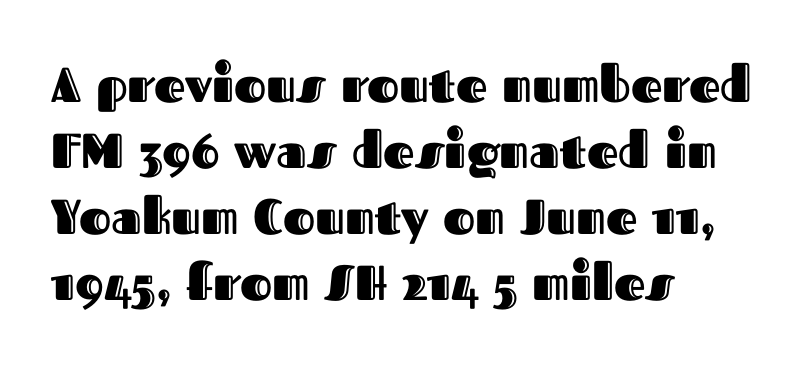
The image shows 49 px text type, upright; set left-aligned, normal line spacing (1.35x), normal letter spacing, not underlined; a medium x-height.
